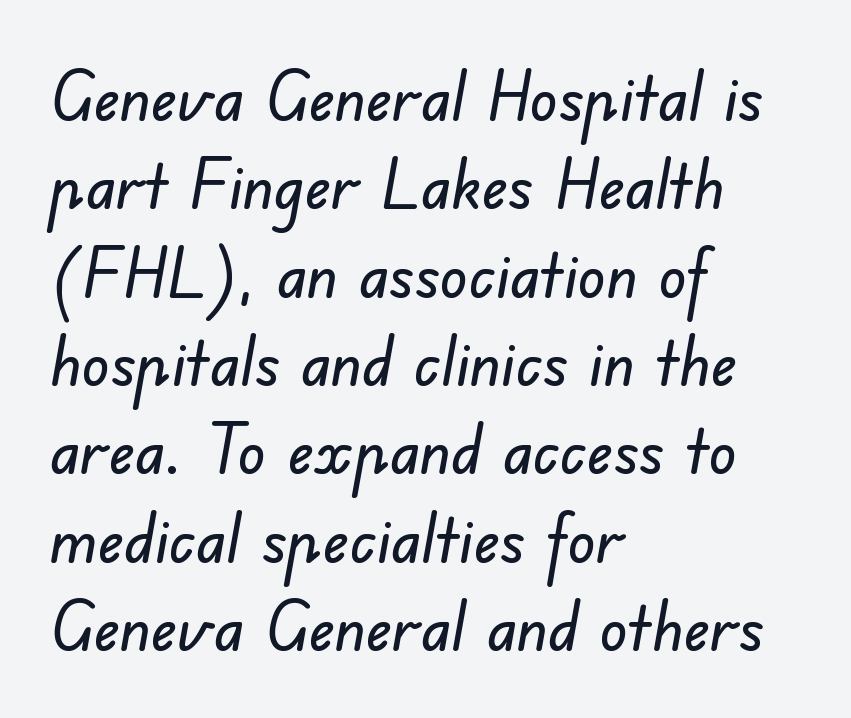
Q: Is the typeface a serif or a sans-serif typeface? A: Sans-serif.
Q: Is the text underlined? A: No.
Q: How is the paragraph aligned? A: Left-aligned.
Q: Is the spacing between letters normal or unusually wide? A: Normal.
Q: Is the spacing between lines tight, normal or loose? A: Normal.
Q: Width (condensed, normal, or wide)? A: Normal.
Q: Stroke contrast? A: Low.
Q: x-height? A: Small.
Q: Monospaced? A: No.
